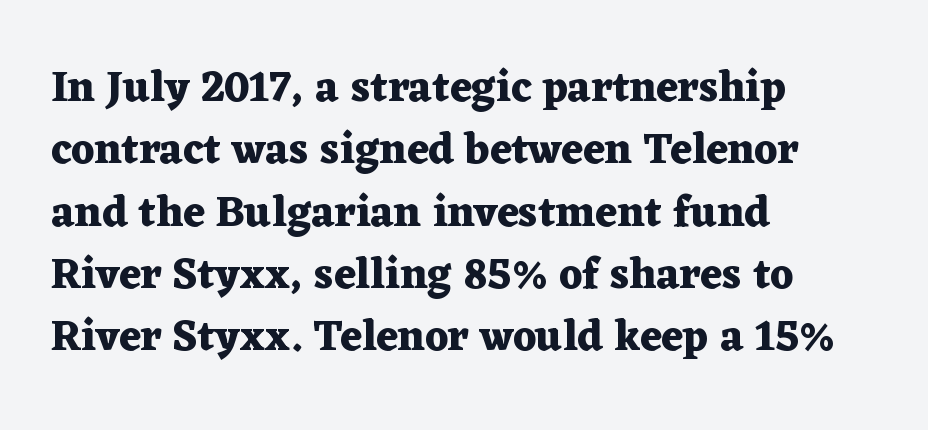
The image shows 43 px heavy, wide serif type, upright; set left-aligned, normal line spacing (1.45x), normal letter spacing, not underlined; medium stroke contrast and a medium x-height.
